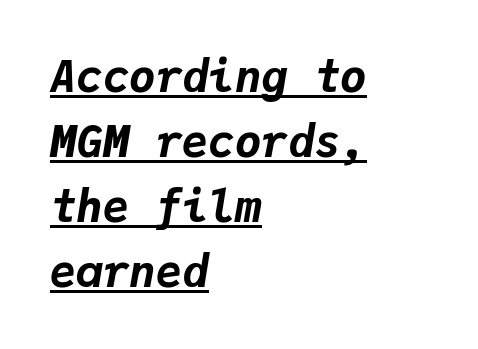
{"italic": "yes", "lean": "right", "slant_degrees": 9, "bold": "yes", "weight": "bold", "width": "normal", "stroke_contrast": "low", "x_height": "medium", "monospaced": "yes", "underline": "yes", "align": "left", "line_spacing": "normal", "line_spacing_ratio": 1.48, "letter_spacing": "normal", "letter_spacing_em": 0.0, "glyph_px": 44}
